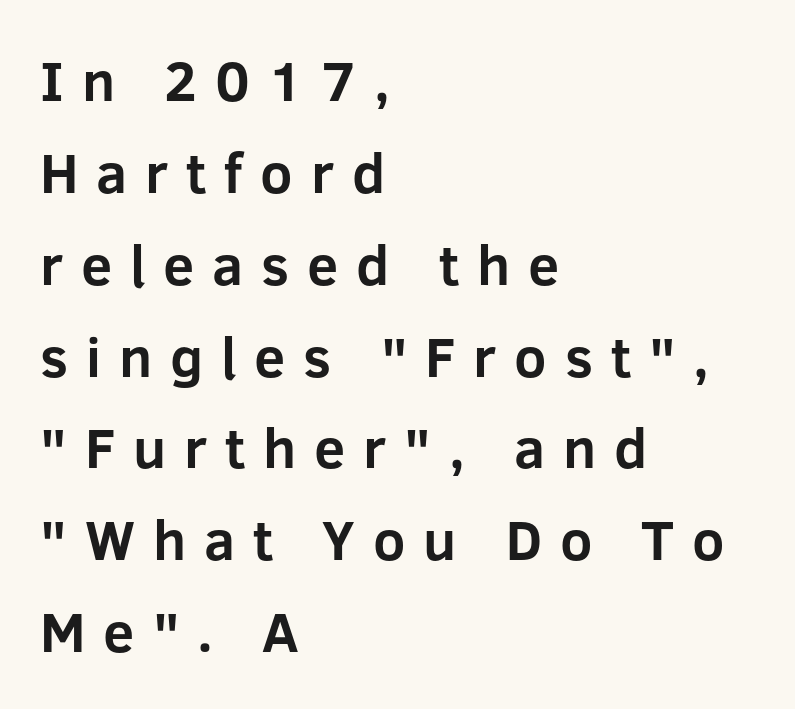
{"serif": "no", "italic": "no", "bold": "yes", "weight": "bold", "width": "normal", "stroke_contrast": "low", "x_height": "medium", "monospaced": "no", "underline": "no", "align": "left", "line_spacing": "normal", "line_spacing_ratio": 1.64, "letter_spacing": "wide", "letter_spacing_em": 0.32, "glyph_px": 56}
